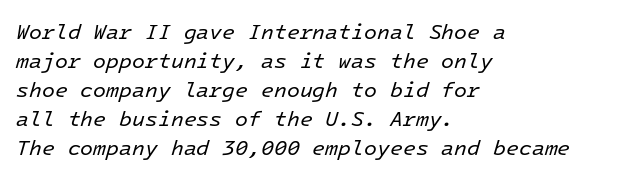
{"italic": "yes", "lean": "right", "slant_degrees": 16, "bold": "no", "underline": "no", "align": "left", "line_spacing": "normal", "line_spacing_ratio": 1.38, "letter_spacing": "normal", "letter_spacing_em": 0.0, "glyph_px": 21}
